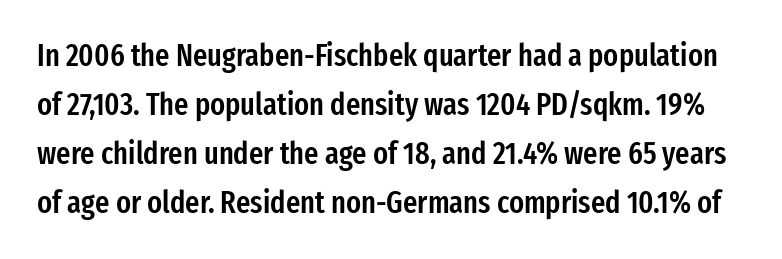
{"serif": "no", "italic": "no", "bold": "semi", "weight": "semibold", "width": "condensed", "stroke_contrast": "low", "x_height": "medium", "monospaced": "no", "underline": "no", "line_spacing": "normal", "line_spacing_ratio": 1.58, "letter_spacing": "normal", "letter_spacing_em": 0.0, "glyph_px": 31}
